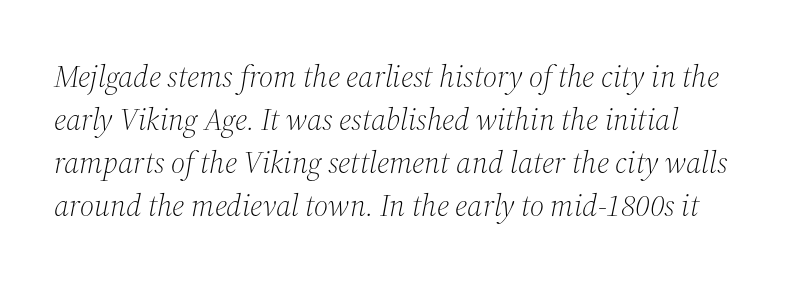
Heaviness? Minimal to ordinary, like unemphasized prose. To sum up the face: it has serifs. A typesetter would mark this as italic. These lines are rendered in a variable-pitch font. Characters follow at the spacing the type designer built in.
